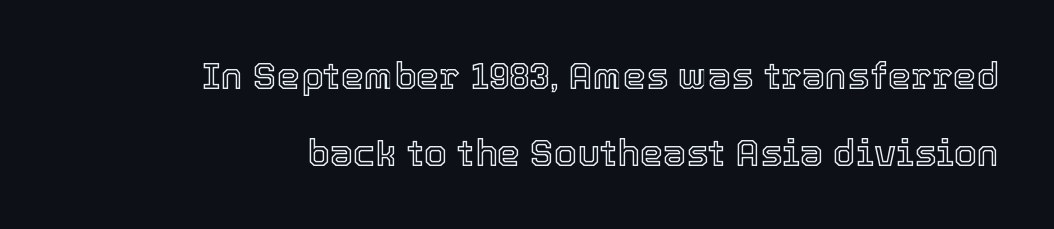
Interline gaps are noticeably wide in this sample. Note the varied advance widths — an 'i' is clearly narrower than an 'm'. Every stem runs plumb, perpendicular to the baseline. Letters rest on an invisible, unmarked baseline. There is no visible air inserted between adjacent glyphs.
